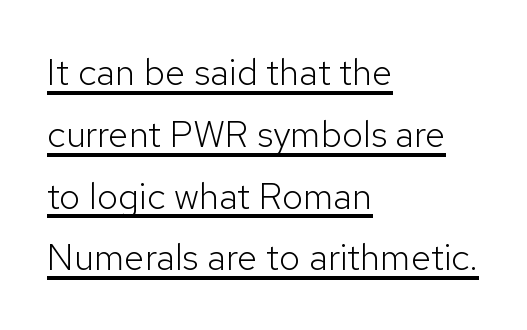
The image shows 37 px light sans-serif type, upright; set left-aligned, normal line spacing (1.67x), normal letter spacing, underlined; low stroke contrast and a medium x-height.
